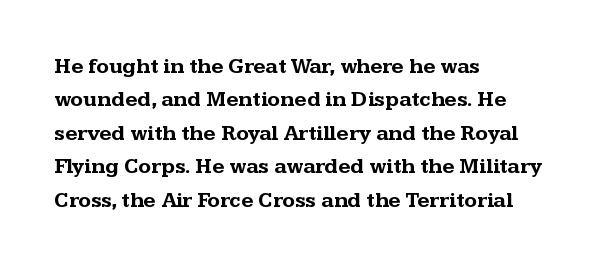
The image shows 21 px bold type, upright; set left-aligned, normal line spacing (1.59x), normal letter spacing, not underlined.
